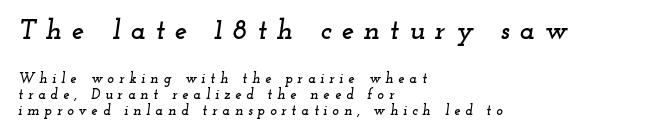
Q: Is the text italic (slanted)? A: Yes, it leans right by about 12 degrees.
Q: Is the typeface a serif or a sans-serif typeface? A: Serif.
Q: Is the text underlined? A: No.
Q: How is the paragraph aligned? A: Left-aligned.
Q: Is the spacing between letters normal or unusually wide? A: Unusually wide.
Q: Is the spacing between lines tight, normal or loose? A: Tight.
Q: Which block of text is set in a larger size, the first (top) or the second (bottom)? A: The first (top) one.
Q: Width (condensed, normal, or wide)? A: Wide.
Q: Stroke contrast? A: Low.
Q: x-height? A: Small.
Q: Monospaced? A: No.
